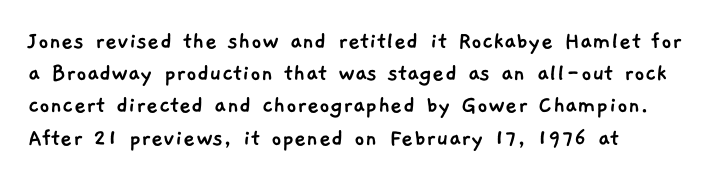
The image shows 26 px text type; set left-aligned, line spacing 1.24x, normal letter spacing, not underlined.
